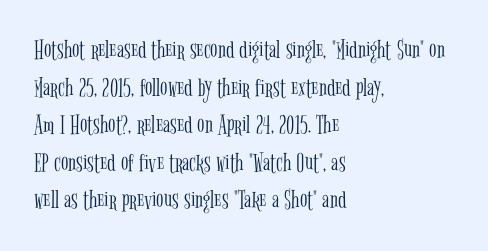
Notice how the stems are strictly vertical — no italics here. A bare baseline throughout the passage. Inter-character spacing is left at the font's built-in metrics. Vertical spacing — default. The ragged edge is on the right, which tells us the setting is flush left. The font sits on the lighter half of the weight spectrum, regular included.
